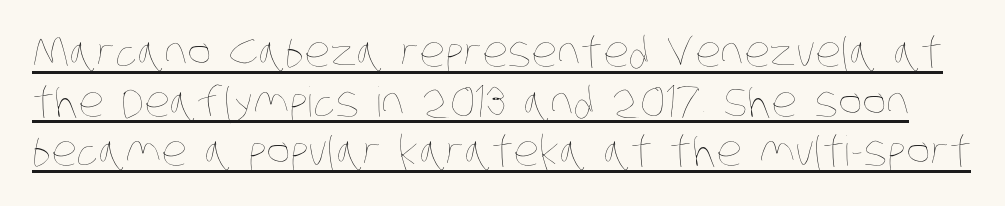
No extra tracking has been applied to these lines. No letter is thick-stroked: the sample isn't bold. Here the designer chose a conventional face with non-uniform glyph widths. You can see a thin bar hugging the bottom of the glyphs.
